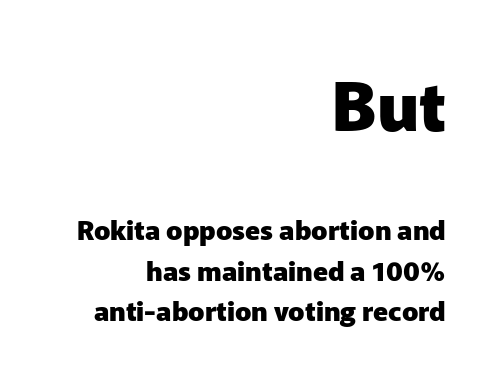
Q: Is the text bold? A: Yes.
Q: Is the text italic (slanted)? A: No, it is upright.
Q: Is the typeface a serif or a sans-serif typeface? A: Sans-serif.
Q: Is the text underlined? A: No.
Q: How is the paragraph aligned? A: Right-aligned.
Q: Is the spacing between letters normal or unusually wide? A: Normal.
Q: Is the spacing between lines tight, normal or loose? A: Normal.
Q: Which block of text is set in a larger size, the first (top) or the second (bottom)? A: The first (top) one.
Q: Width (condensed, normal, or wide)? A: Normal.
Q: Stroke contrast? A: Low.
Q: x-height? A: Medium.
Q: Monospaced? A: No.
